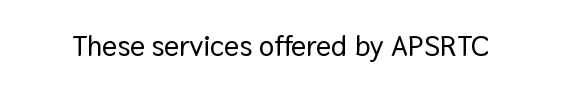
{"serif": "no", "italic": "no", "width": "normal", "stroke_contrast": "low", "x_height": "medium", "monospaced": "no", "underline": "no", "letter_spacing": "normal", "letter_spacing_em": 0.0, "glyph_px": 29}
